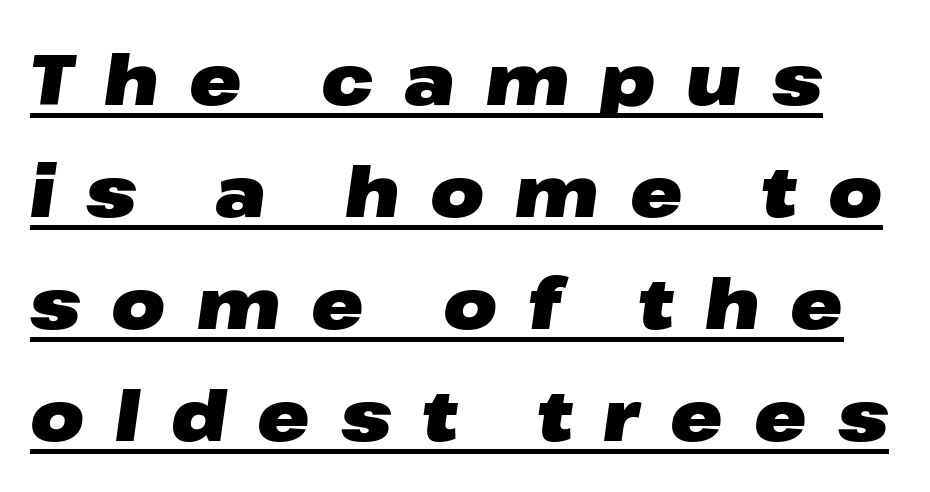
What's the leading like? Ordinary, nothing unusual. The passage shown is emphatically bold. The face used here has a pronounced slope to its letters. The line texture is sparse and dotted thanks to wide tracking. This sample has the flowing, uneven cadence of proportional lettering.
